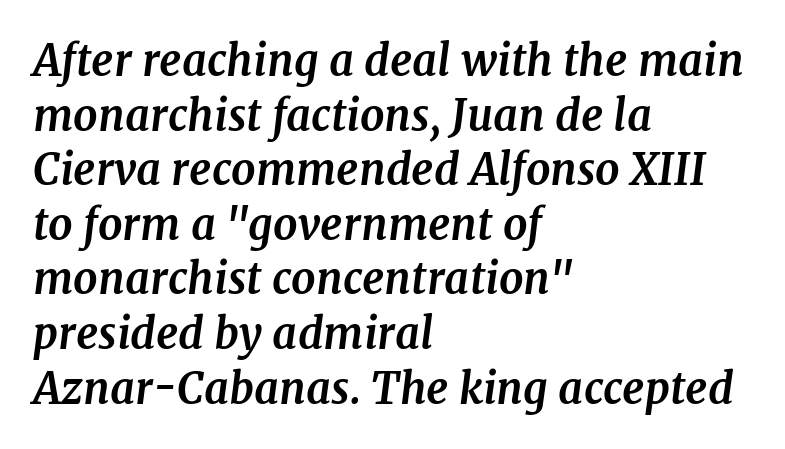
Q: Is the text bold? A: Yes.
Q: Is the text italic (slanted)? A: Yes, it leans right by about 7 degrees.
Q: Is the typeface a serif or a sans-serif typeface? A: Serif.
Q: Is the text underlined? A: No.
Q: How is the paragraph aligned? A: Left-aligned.
Q: Is the spacing between letters normal or unusually wide? A: Normal.
Q: Is the spacing between lines tight, normal or loose? A: Normal.
Q: Width (condensed, normal, or wide)? A: Normal.
Q: Stroke contrast? A: Medium.
Q: x-height? A: Medium.
Q: Monospaced? A: No.
